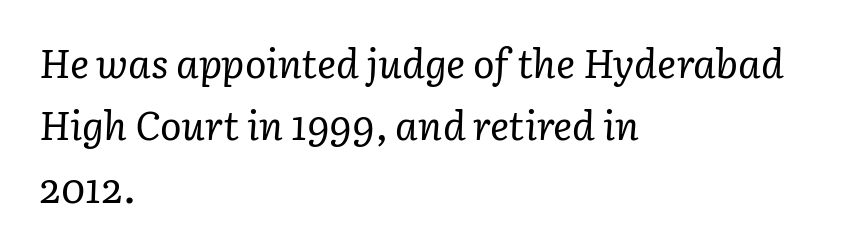
{"serif": "yes", "italic": "yes", "lean": "right", "slant_degrees": 3, "bold": "no", "weight": "regular", "width": "normal", "stroke_contrast": "low", "x_height": "medium", "monospaced": "no", "underline": "no", "align": "left", "line_spacing": "normal", "line_spacing_ratio": 1.56, "letter_spacing": "normal", "letter_spacing_em": 0.0, "glyph_px": 40}
